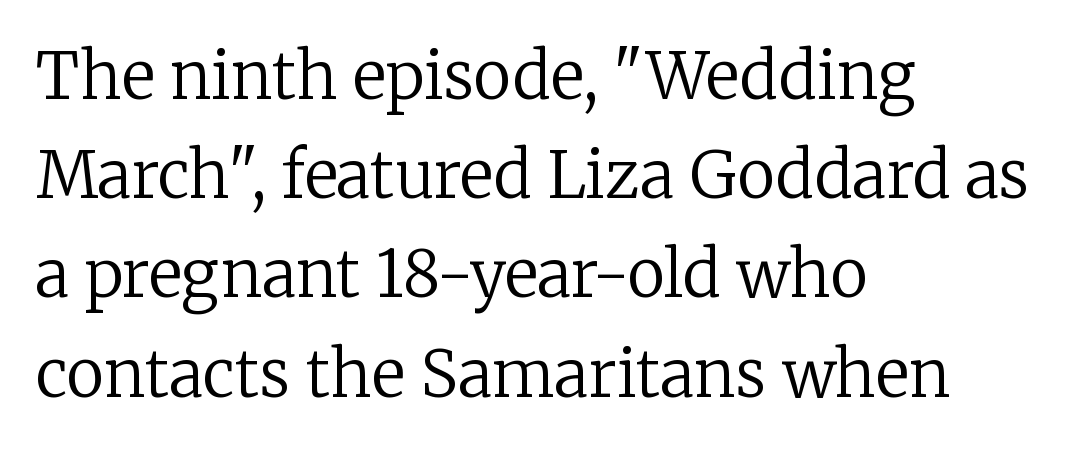
Q: Is the text bold? A: No.
Q: Is the text italic (slanted)? A: No, it is upright.
Q: Is the typeface a serif or a sans-serif typeface? A: Serif.
Q: Is the text underlined? A: No.
Q: How is the paragraph aligned? A: Left-aligned.
Q: Is the spacing between letters normal or unusually wide? A: Normal.
Q: Is the spacing between lines tight, normal or loose? A: Normal.
Q: Width (condensed, normal, or wide)? A: Normal.
Q: Stroke contrast? A: Low.
Q: x-height? A: Medium.
Q: Monospaced? A: No.
